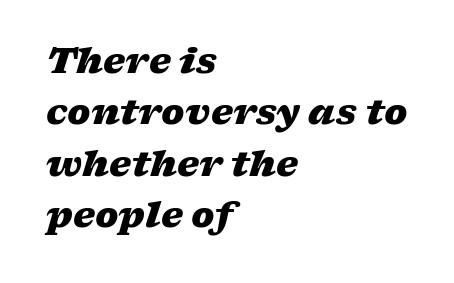
The image shows 35 px heavy, wide type, italic (leaning right); set left-aligned, normal line spacing (1.47x), normal letter spacing, not underlined; low stroke contrast and a medium x-height.
